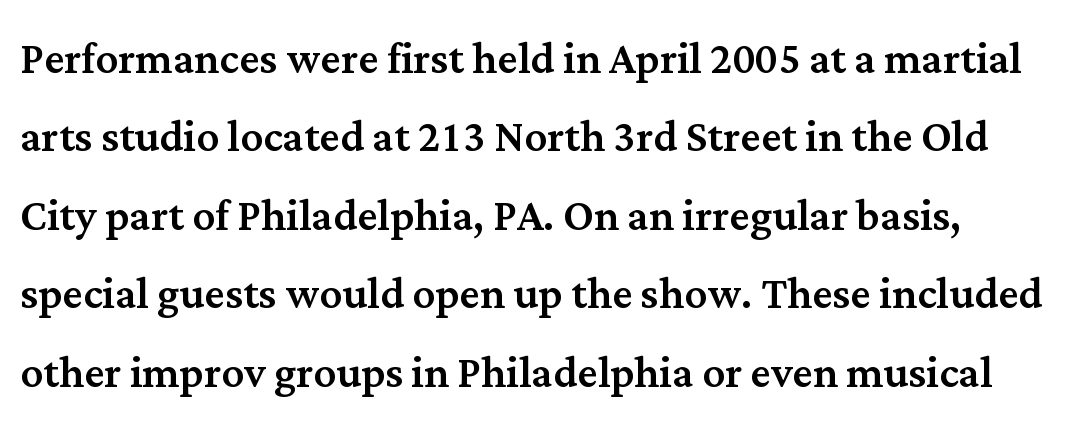
{"serif": "yes", "italic": "no", "width": "normal", "stroke_contrast": "medium", "x_height": "medium", "monospaced": "no", "underline": "no", "line_spacing": "normal", "line_spacing_ratio": 1.4, "letter_spacing": "normal", "letter_spacing_em": 0.0, "glyph_px": 56}
